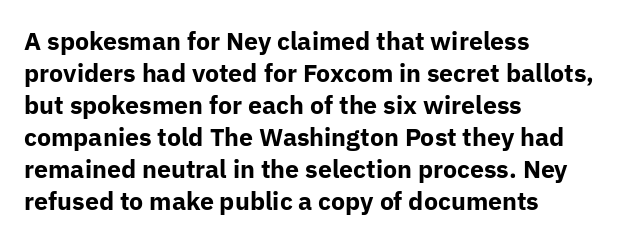
Q: Is the text bold? A: Yes.
Q: Is the text italic (slanted)? A: No, it is upright.
Q: Is the text underlined? A: No.
Q: How is the paragraph aligned? A: Left-aligned.
Q: Is the spacing between letters normal or unusually wide? A: Normal.
Q: Is the spacing between lines tight, normal or loose? A: Normal.
